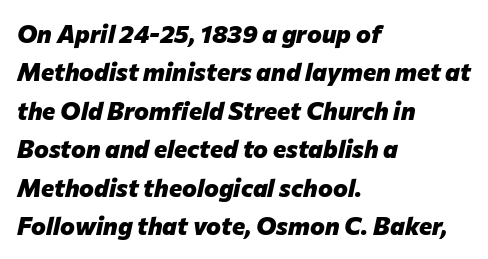
The image shows 25 px bold type, italic (leaning right); set left-aligned, normal line spacing (1.54x), normal letter spacing, not underlined.
